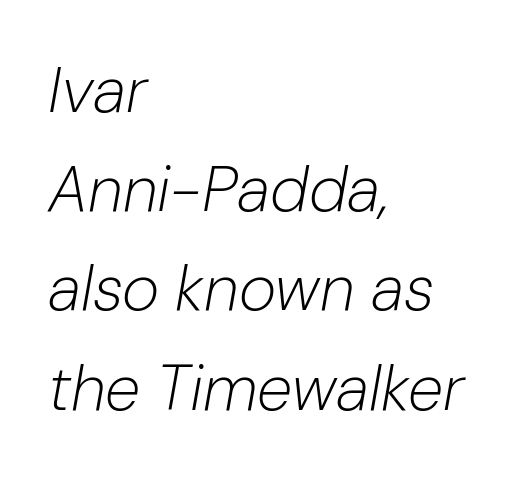
The image shows 64 px light type, italic (leaning right); set left-aligned, normal line spacing (1.55x), normal letter spacing, not underlined; low stroke contrast and a medium x-height.
